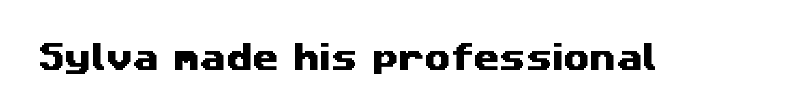
The text was rendered using a sans face with plain stroke endings. Nobody drew a line under any word here. Observe the ordinary spacing: letters are neighbours, not strangers. The rendering uses natural spacing where letterforms have individual widths.
